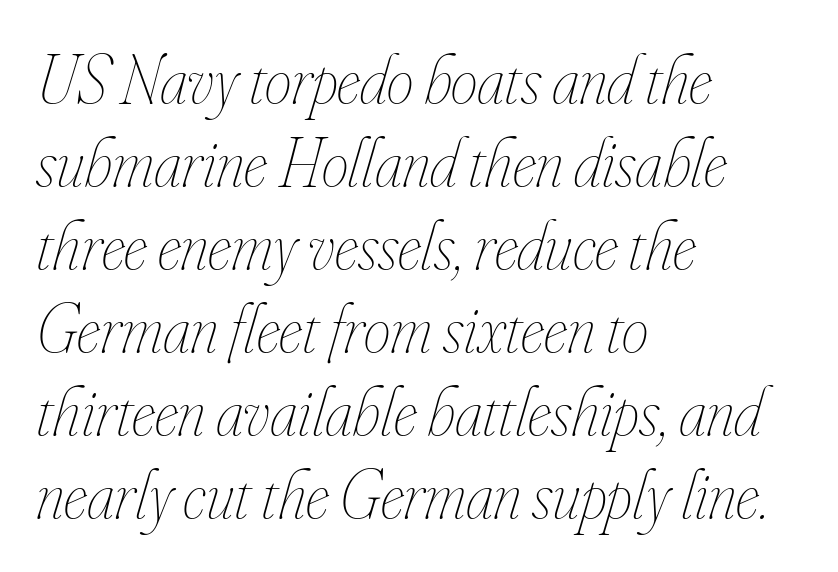
The image shows 68 px thin, condensed type, italic (leaning right); set left-aligned, line spacing 1.22x, normal letter spacing, not underlined; low stroke contrast and a small x-height.
